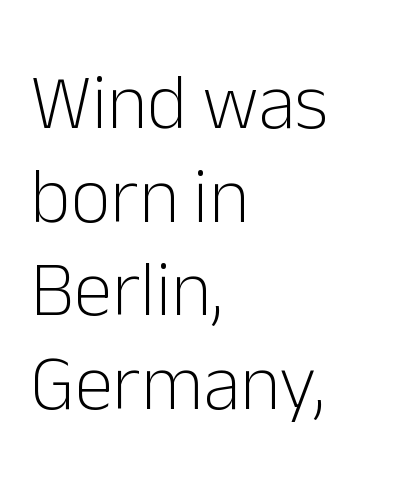
Q: Is the text bold? A: No.
Q: Is the text italic (slanted)? A: No, it is upright.
Q: Is the typeface a serif or a sans-serif typeface? A: Sans-serif.
Q: Is the text underlined? A: No.
Q: How is the paragraph aligned? A: Left-aligned.
Q: Is the spacing between letters normal or unusually wide? A: Normal.
Q: Width (condensed, normal, or wide)? A: Normal.
Q: Stroke contrast? A: Low.
Q: x-height? A: Medium.
Q: Monospaced? A: No.
